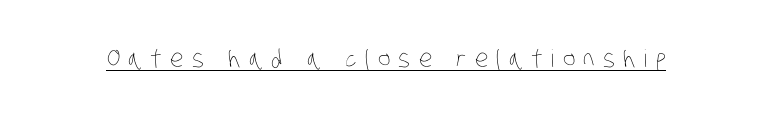
The words here are underlined. Weight: in the light-to-regular range. The type is letterspaced generously, with wide tracking.
